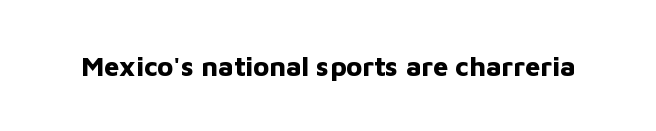
Q: Is the text bold? A: Yes.
Q: Is the text italic (slanted)? A: No, it is upright.
Q: Is the text underlined? A: No.
Q: Is the spacing between letters normal or unusually wide? A: Normal.
